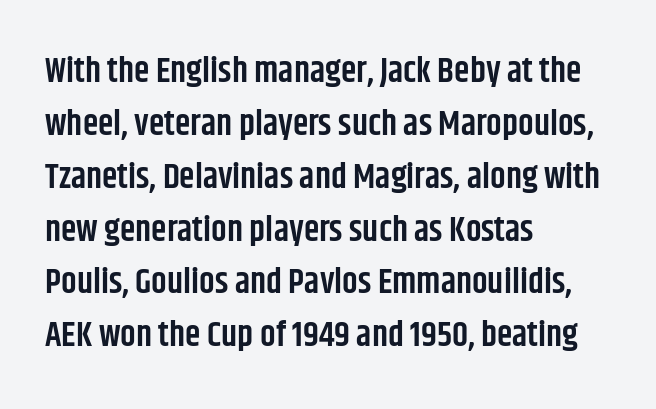
The image shows 35 px semibold, condensed sans-serif type, upright; set left-aligned, normal line spacing (1.51x), normal letter spacing, not underlined; low stroke contrast and a large x-height.
